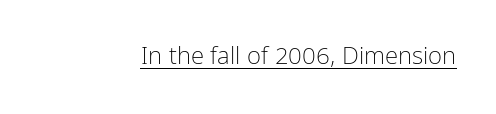
Underlined type. When letters stand straight like this, we call the style roman or upright. The line texture is even and compact thanks to regular tracking. The strokes carry an ordinary text weight at most.
